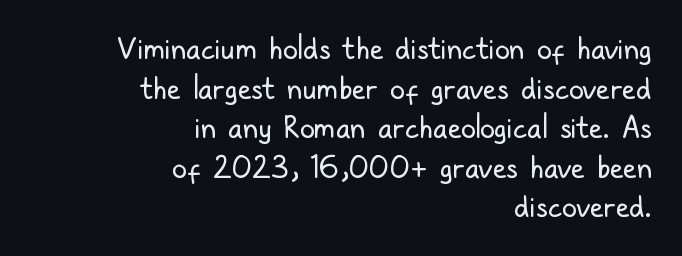
The image shows 30 px regular-weight, condensed sans-serif type, upright; set right-aligned, normal line spacing (1.32x), normal letter spacing, not underlined; low stroke contrast and a medium x-height.
